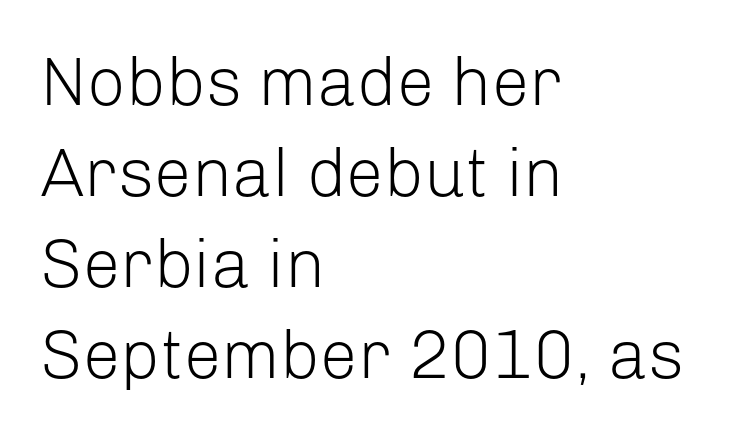
{"serif": "no", "italic": "no", "bold": "no", "weight": "light", "width": "normal", "stroke_contrast": "low", "x_height": "medium", "monospaced": "no", "underline": "no", "align": "left", "line_spacing": "normal", "line_spacing_ratio": 1.34, "letter_spacing": "normal", "letter_spacing_em": 0.0, "glyph_px": 68}
